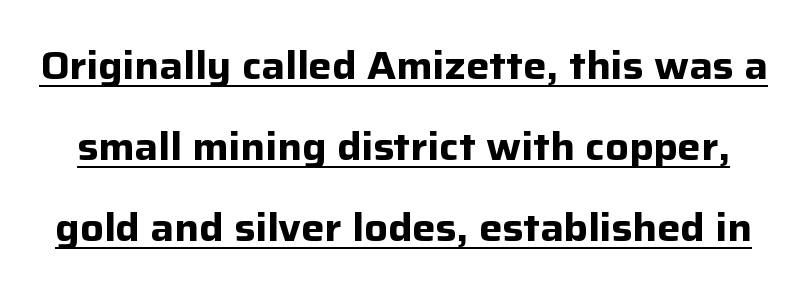
{"serif": "no", "italic": "no", "bold": "yes", "weight": "bold", "width": "normal", "stroke_contrast": "low", "x_height": "medium", "monospaced": "no", "underline": "yes", "line_spacing": "loose", "line_spacing_ratio": 2.08, "letter_spacing": "normal", "letter_spacing_em": 0.0, "glyph_px": 39}
